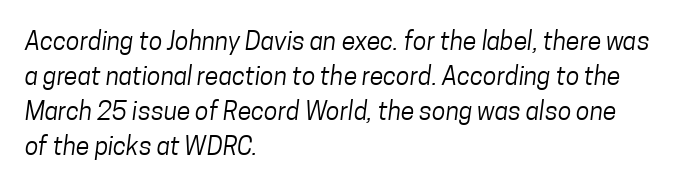
Clear beneath every line of the passage. The font is comparable to plain body text, perhaps lighter. If you drew a ruler down the left edge, every line would touch it. In terms of leading, this rendering sits right in the middle. Students, note that the glyphs here touch the page at normal intervals.
